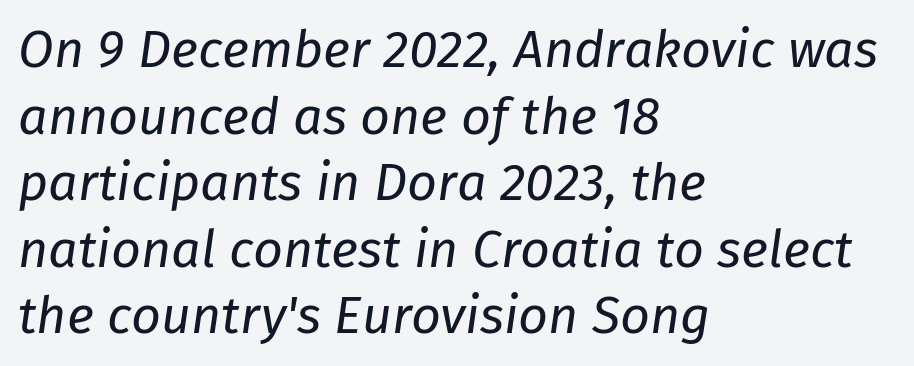
The image shows 52 px regular-weight type, italic (leaning right); set left-aligned, normal line spacing (1.28x), normal letter spacing, not underlined; low stroke contrast and a medium x-height.
